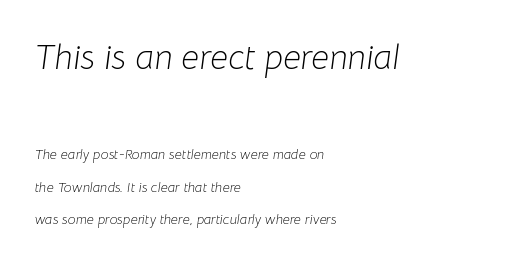
Is the type heavy? It reads as light-to-regular instead. Is the letter spacing exaggerated? No — it looks like the ordinary default. Yep, that's italic — everything's leaning. Line beginnings align vertically; line endings do not. The earlier block is typeset at a bigger size than the later block. Character widths vary here, with narrow letters taking less room than wide ones.
